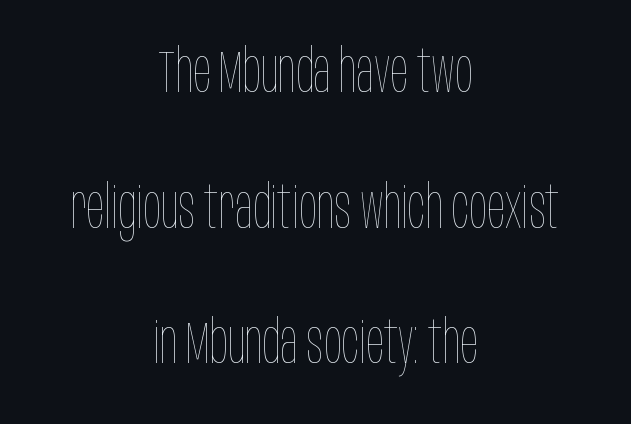
The image shows 59 px thin, condensed type, upright; set centered, loose line spacing (2.3x), normal letter spacing, not underlined; low stroke contrast and a large x-height.
